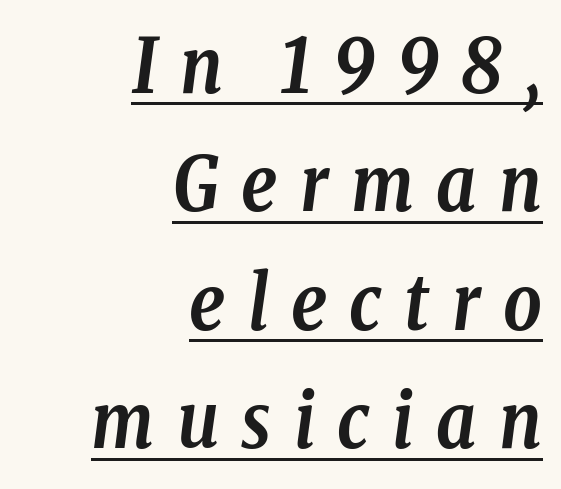
The image shows 75 px semibold, condensed serif type, italic (leaning right); set right-aligned, normal line spacing (1.58x), unusually wide letter spacing (+0.3 em), underlined; low stroke contrast and a medium x-height.
